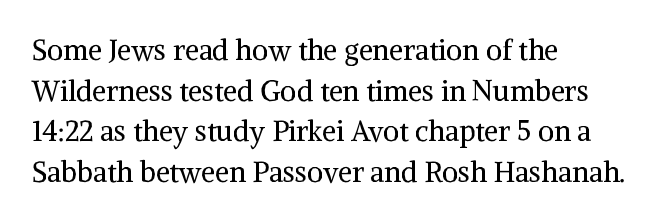
Horizontal alignment here is leftward, the default for most running prose. The type family on display is of the serif kind. Looks like regular typesetting: each glyph gets only the width it needs. The foot of each line stays bare and open. Style check: upright. Letters have the restrained weight of plain body copy at most.
